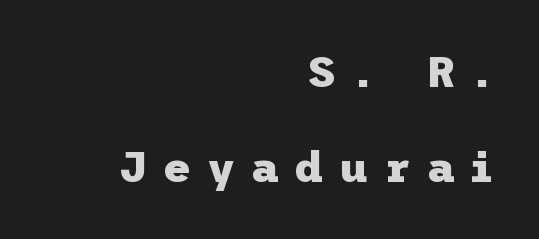
{"serif": "no", "italic": "no", "bold": "yes", "weight": "heavy", "width": "normal", "stroke_contrast": "low", "x_height": "medium", "underline": "no", "align": "right", "line_spacing": "loose", "line_spacing_ratio": 2.2, "letter_spacing": "wide", "letter_spacing_em": 0.37, "glyph_px": 43}
